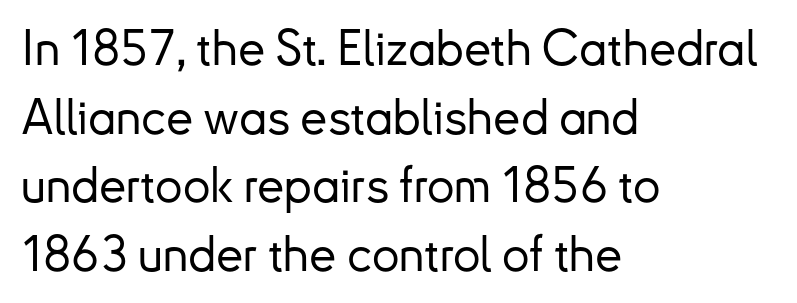
Q: Is the text italic (slanted)? A: No, it is upright.
Q: Is the typeface a serif or a sans-serif typeface? A: Sans-serif.
Q: Is the text underlined? A: No.
Q: How is the paragraph aligned? A: Left-aligned.
Q: Is the spacing between letters normal or unusually wide? A: Normal.
Q: Is the spacing between lines tight, normal or loose? A: Normal.
Q: Width (condensed, normal, or wide)? A: Normal.
Q: Stroke contrast? A: Low.
Q: x-height? A: Small.
Q: Monospaced? A: No.
